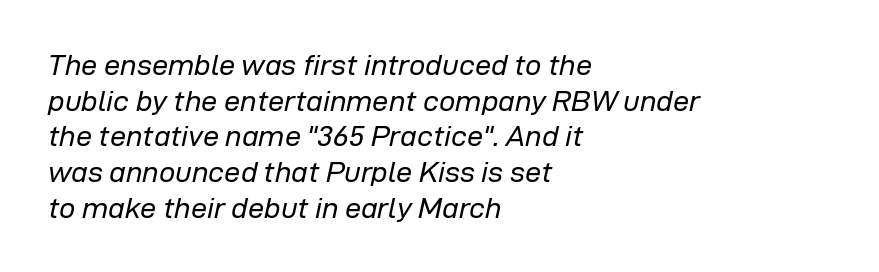
Weight: in the light-to-regular range. These lines are rendered in a variable-pitch font. The text carries the slant typical of an italic or oblique font. The type is set solid horizontally, with unmodified tracking. Caption: multi-line text, flush left, ragged right.
